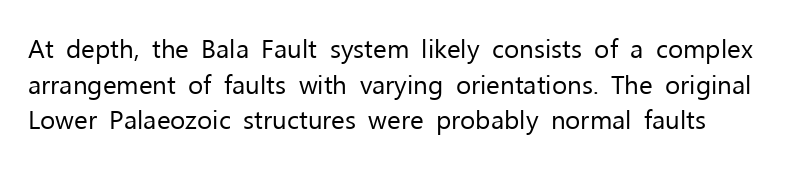
The image shows 26 px text type, upright; set normal line spacing (1.37x), normal letter spacing, not underlined.
